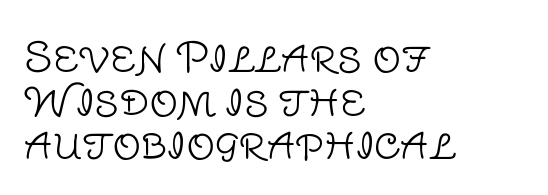
Q: Is the text bold? A: No.
Q: Is the text italic (slanted)? A: Yes.
Q: Is the typeface a serif or a sans-serif typeface? A: Sans-serif.
Q: Is the text underlined? A: No.
Q: How is the paragraph aligned? A: Left-aligned.
Q: Is the spacing between letters normal or unusually wide? A: Normal.
Q: Is the spacing between lines tight, normal or loose? A: Tight.
Q: Width (condensed, normal, or wide)? A: Normal.
Q: Stroke contrast? A: Low.
Q: x-height? A: Large.
Q: Monospaced? A: No.
